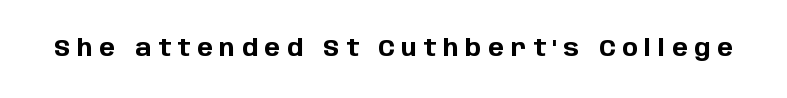
Q: Is the text bold? A: Yes.
Q: Is the text italic (slanted)? A: No, it is upright.
Q: Is the text underlined? A: No.
Q: Is the spacing between letters normal or unusually wide? A: Unusually wide.
